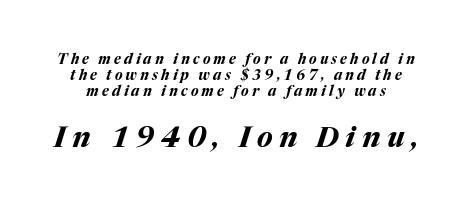
Q: Is the text bold? A: Yes.
Q: Is the text italic (slanted)? A: Yes, it leans right by about 17 degrees.
Q: Is the text underlined? A: No.
Q: Is the spacing between letters normal or unusually wide? A: Unusually wide.
Q: Is the spacing between lines tight, normal or loose? A: Tight.
Q: Which block of text is set in a larger size, the first (top) or the second (bottom)? A: The second (bottom) one.
Q: Width (condensed, normal, or wide)? A: Normal.
Q: Stroke contrast? A: Medium.
Q: x-height? A: Medium.
Q: Monospaced? A: No.
